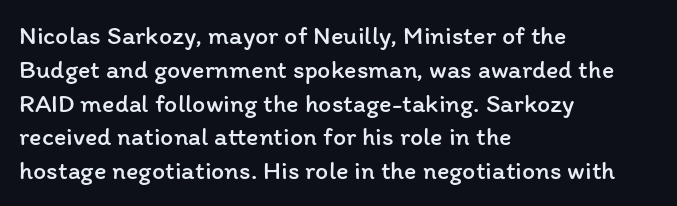
{"italic": "no", "bold": "no", "underline": "no", "align": "left", "line_spacing": "normal", "line_spacing_ratio": 1.3, "letter_spacing": "normal", "letter_spacing_em": 0.0, "glyph_px": 26}
